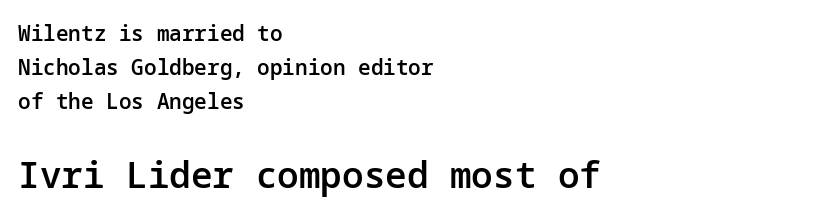
I'd describe the lettering as semibold — firm but not a full bold. A sans-serif font was chosen for this passage. The foot of each line stays bare and open. The lines are quadded left.
